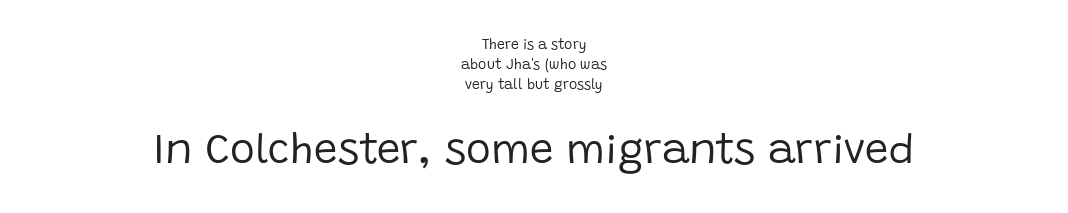
Here the designer chose a conventional face with non-uniform glyph widths. A student would call this center alignment; a typographer would say set centered. Do the letters lean? They stand straight. Vertical stems look standard width or narrower in stroke. Spacing between characters is what you'd get straight out of the box. These two chunks differ in scale, with the bottom chunk taking the larger measure.
